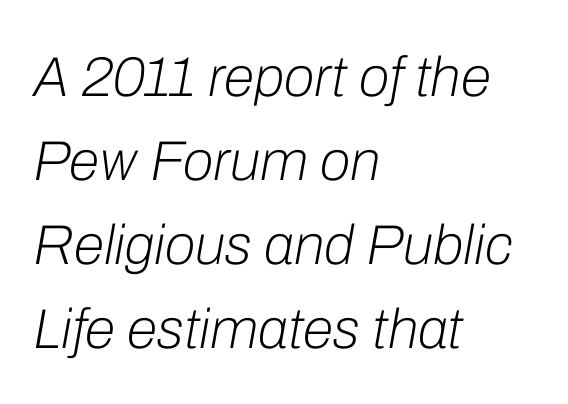
{"italic": "yes", "lean": "right", "slant_degrees": 10, "bold": "no", "weight": "light", "width": "normal", "stroke_contrast": "low", "x_height": "medium", "monospaced": "no", "underline": "no", "align": "left", "line_spacing": "normal", "line_spacing_ratio": 1.5, "letter_spacing": "normal", "letter_spacing_em": 0.0, "glyph_px": 56}
